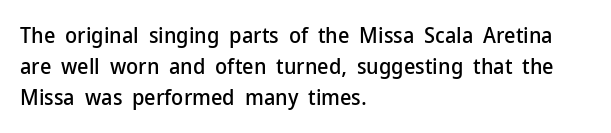
Nope, not italic — everything's standing straight. You could call the tracking neutral — neither tight nor loose. Descenders hang freely into open space. Vertical spacing — default. The compositor pushed each line to the left boundary.
